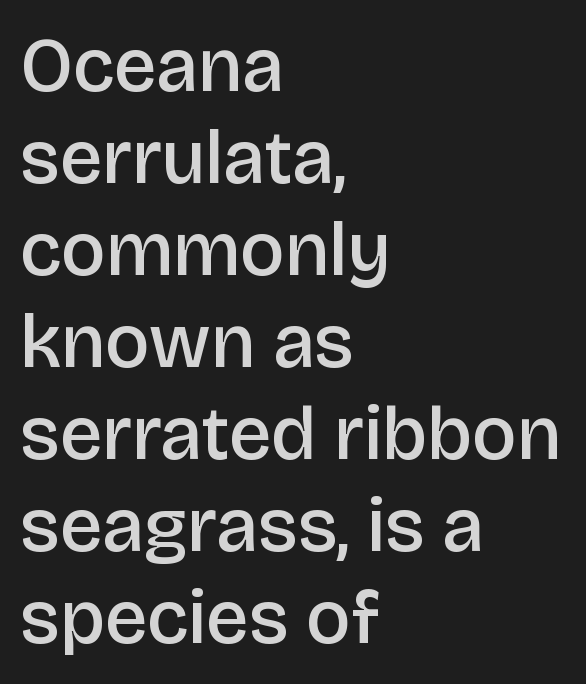
The image shows 76 px semibold sans-serif type, upright; set left-aligned, line spacing 1.21x, normal letter spacing, not underlined; low stroke contrast and a large x-height.
